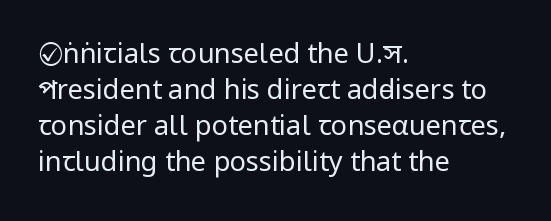
A clean baseline with only descenders dipping below it. The letters stand upright; this is a roman face. The letterforms sit shoulder to shoulder at normal distance. The compositor pushed each line to the left boundary.
